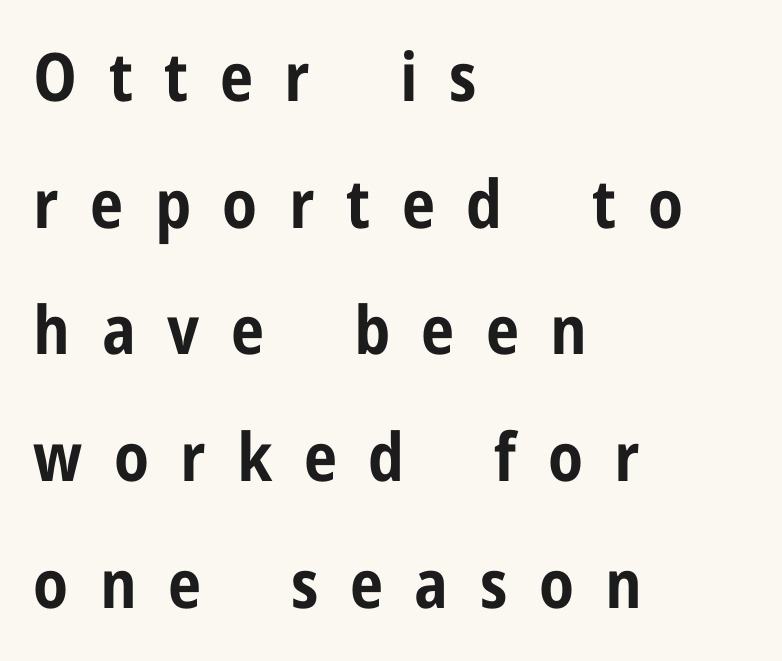
The image shows 67 px bold, condensed sans-serif type, upright; set left-aligned, line spacing 1.89x, unusually wide letter spacing (+0.47 em), not underlined; low stroke contrast and a medium x-height.
